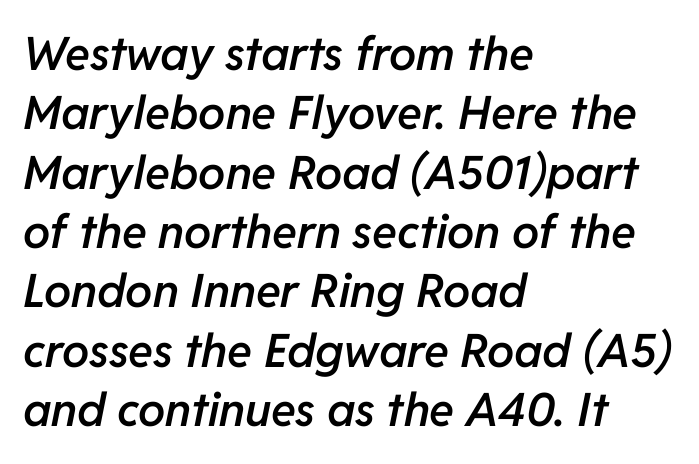
The rendering uses a semibold face; strokes are thickened but not to full bold. Horizontal bands of white between lines are of average thickness. Honestly, the letter spacing is just normal — you wouldn't notice it. The axis of the letterforms is tilted away from vertical. Has an underline been added? It has not. You could not count columns in this text — the font is proportionally spaced.
